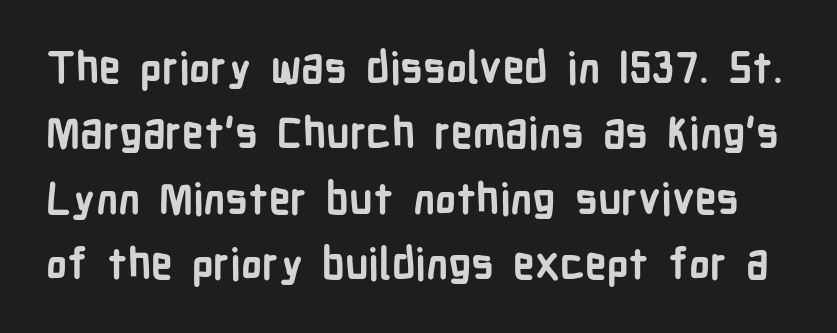
The line-height multiplier appears to be the usual default. Posture: upright roman. What kind of face is this? One without serifs — a sans. Has an underline been added? It has not. The letters advance in unequal steps, a hallmark of proportional type. These words are printed bold, with thick strokes throughout.
